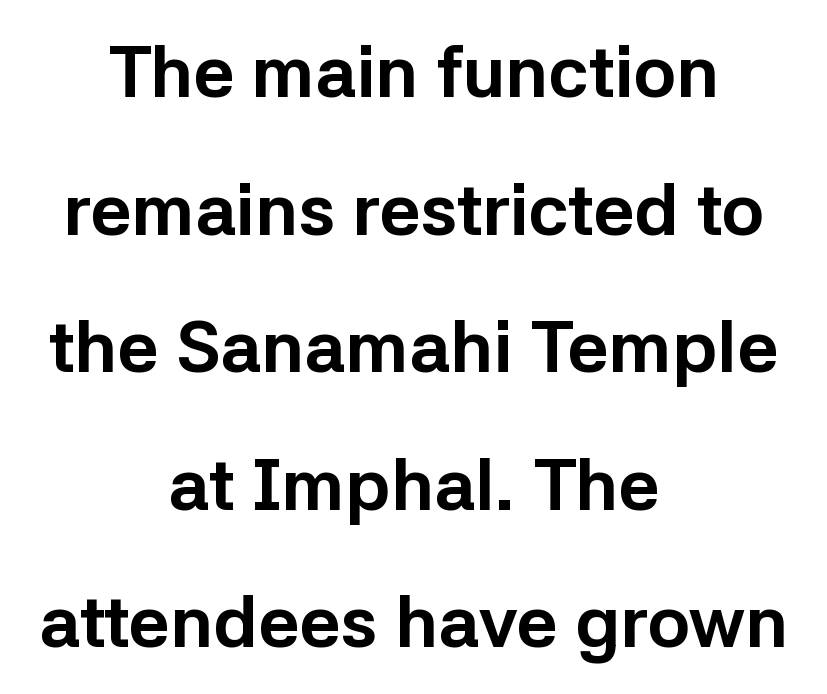
{"serif": "no", "italic": "no", "bold": "yes", "weight": "bold", "width": "normal", "stroke_contrast": "low", "x_height": "medium", "monospaced": "no", "underline": "no", "align": "center", "line_spacing": "loose", "line_spacing_ratio": 1.91, "letter_spacing": "normal", "letter_spacing_em": 0.0, "glyph_px": 72}
